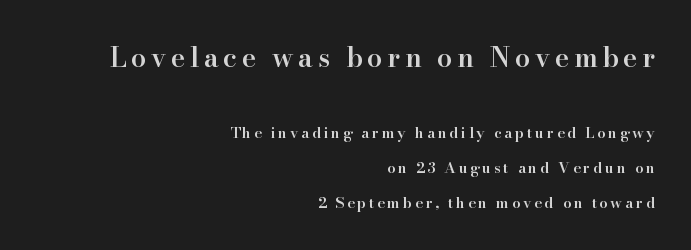
Summary of weight: moderately heavy, a semibold. The designer gave the opening block more size than the closing block. Honestly, the rows look like they've been pulled way apart. Glance below the letters and you will spot only blank space. Alignment: flush right.
